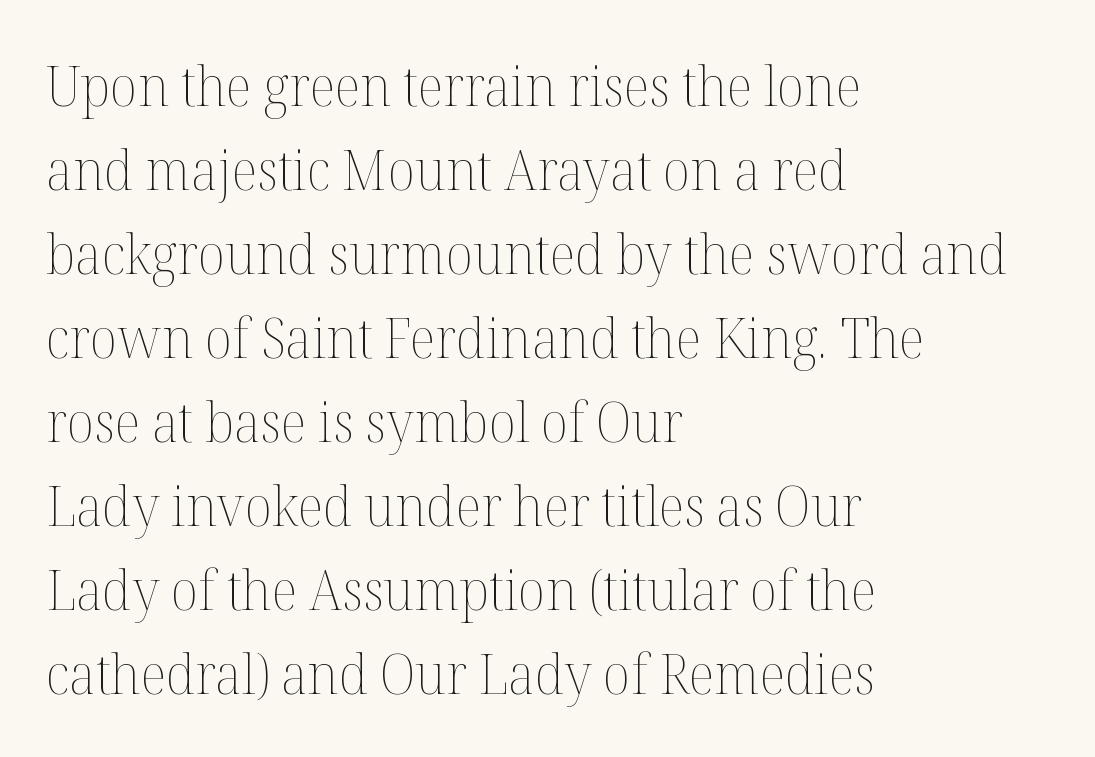
The image shows 56 px thin type, upright; set left-aligned, normal line spacing (1.5x), normal letter spacing, not underlined; medium stroke contrast and a medium x-height.
